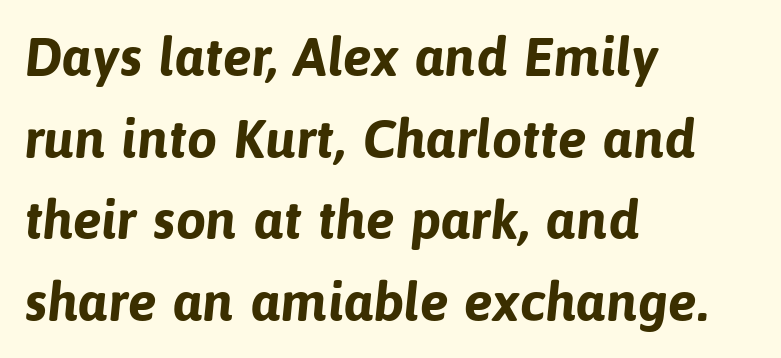
Casual observation: everything's shoved over to the left. Note the varied advance widths — an 'i' is clearly narrower than an 'm'. Each new line begins a customary step beneath the previous one. A clean baseline with only descenders dipping below it. The glyphs in this specimen are sans serif. Inter-character spacing is left at the font's built-in metrics.
